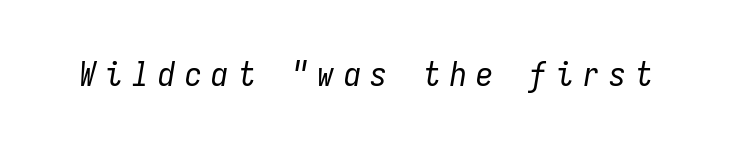
Fixed-width glyphs throughout — classic coding-font behaviour. There's an unmistakable incline to the writing here. Inter-character spacing is expanded well beyond the font's built-in metrics. Bold? No — there's no thickening of the strokes. Type without underlining.
